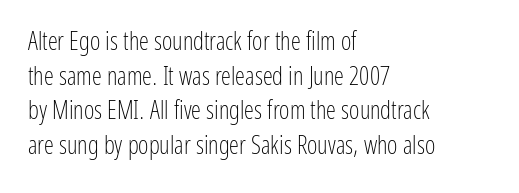
{"italic": "no", "bold": "no", "underline": "no", "align": "left", "line_spacing": "normal", "line_spacing_ratio": 1.39, "letter_spacing": "normal", "letter_spacing_em": 0.0, "glyph_px": 25}
